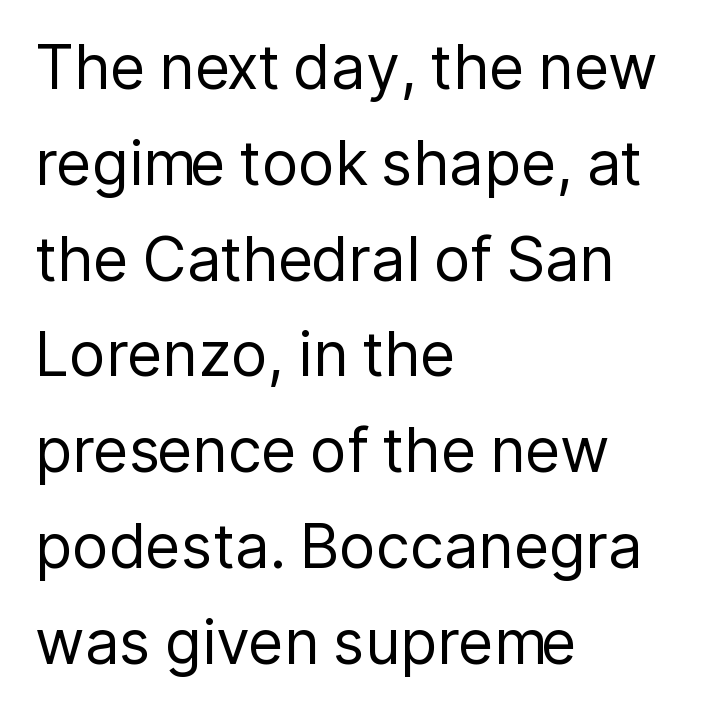
The letters carry no serifs — their stems end cleanly without finishing strokes. This rendering leaves character spacing at its baseline value. This sample is left-justified, so line endings fall wherever the words run out. Note the varied advance widths — an 'i' is clearly narrower than an 'm'. Ascenders rise straight up at ninety degrees.
